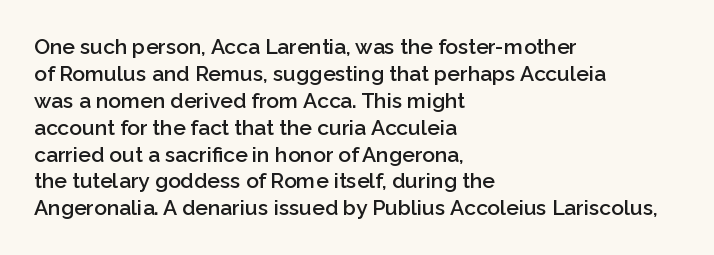
{"italic": "no", "bold": "semi", "underline": "no", "align": "left", "line_spacing": "normal", "line_spacing_ratio": 1.28, "letter_spacing": "normal", "letter_spacing_em": 0.0, "glyph_px": 21}
